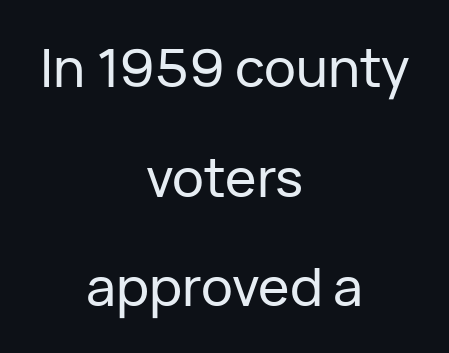
The image shows 53 px sans-serif type, upright; set centered, loose line spacing (2.07x), normal letter spacing, not underlined; low stroke contrast and a medium x-height.
